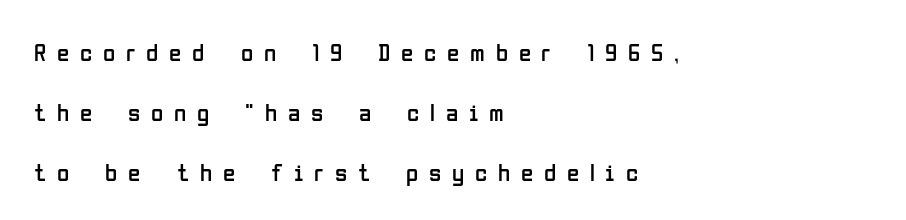
The image shows 25 px text type, upright; set left-aligned, loose line spacing (2.4x), unusually wide letter spacing (+0.43 em), not underlined.
